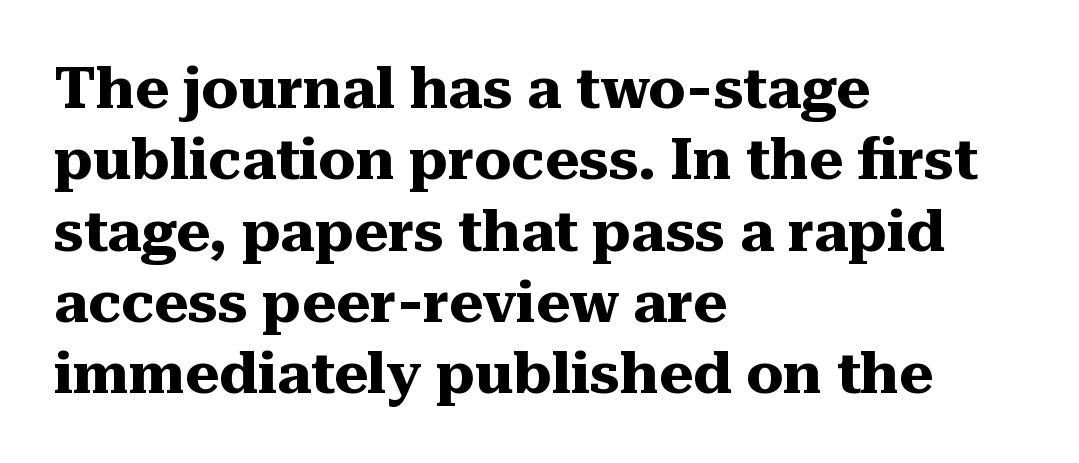
{"serif": "yes", "italic": "no", "bold": "yes", "weight": "heavy", "width": "normal", "stroke_contrast": "medium", "x_height": "medium", "monospaced": "no", "underline": "no", "align": "left", "line_spacing_ratio": 1.23, "letter_spacing": "normal", "letter_spacing_em": 0.0, "glyph_px": 58}
